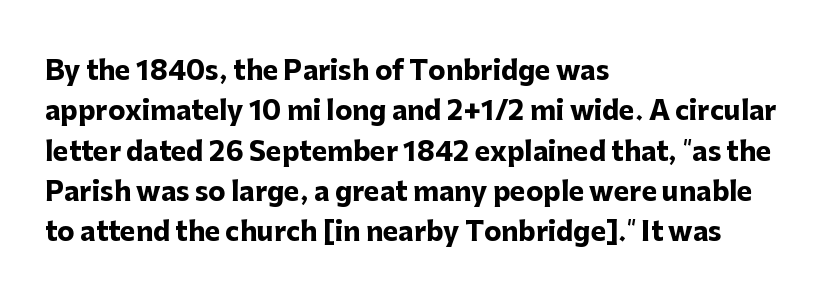
A classic flush-left, rag-right setting is used for this passage. Rows of type keep a routine distance in the vertical direction. Descenders are the only things crossing below the line. The strokes are fattened all the way to bold. Tracking value appears to be zero — textbook default spacing.
